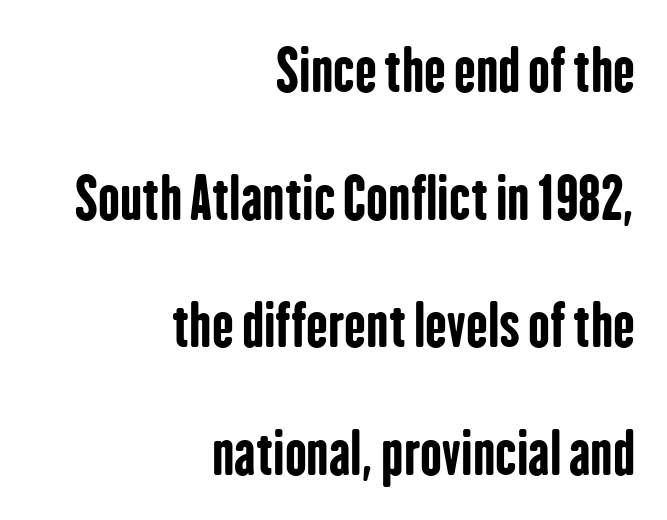
The image shows 58 px bold, condensed sans-serif type, upright; set right-aligned, loose line spacing (2.2x), normal letter spacing, not underlined; low stroke contrast and a medium x-height.
